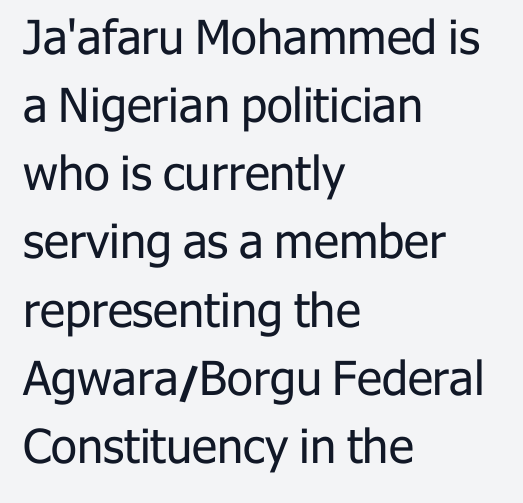
{"serif": "no", "italic": "no", "bold": "no", "weight": "regular", "width": "normal", "stroke_contrast": "low", "x_height": "medium", "monospaced": "no", "underline": "no", "align": "left", "line_spacing": "normal", "line_spacing_ratio": 1.45, "letter_spacing": "normal", "letter_spacing_em": 0.0, "glyph_px": 47}
